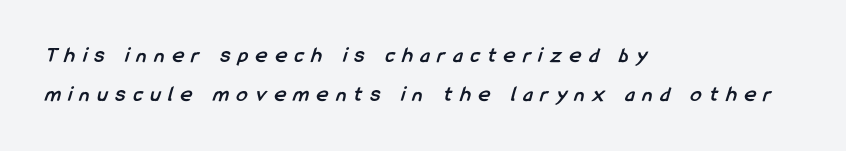
The image shows 22 px bold type; set left-aligned, line spacing 1.78x, unusually wide letter spacing (+0.36 em), not underlined.
